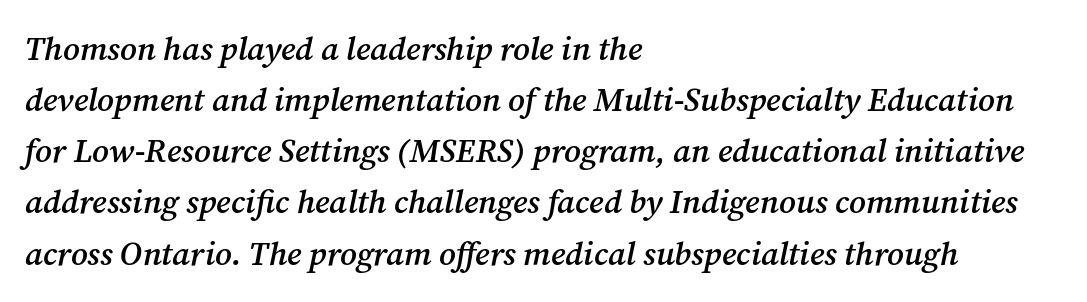
{"serif": "yes", "italic": "yes", "lean": "right", "slant_degrees": 12, "bold": "semi", "weight": "semibold", "width": "normal", "stroke_contrast": "medium", "x_height": "medium", "monospaced": "no", "underline": "no", "align": "left", "line_spacing": "normal", "line_spacing_ratio": 1.55, "letter_spacing": "normal", "letter_spacing_em": 0.0, "glyph_px": 33}
